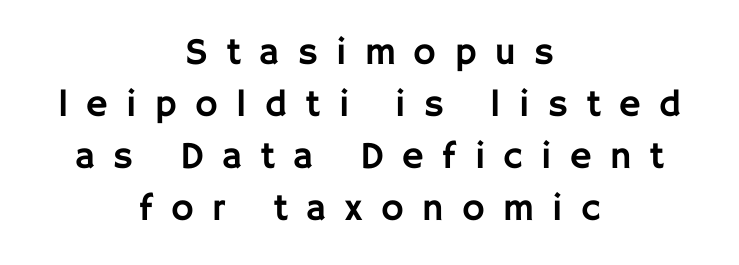
{"serif": "no", "italic": "no", "width": "normal", "stroke_contrast": "low", "x_height": "large", "monospaced": "no", "underline": "no", "align": "center", "line_spacing": "normal", "line_spacing_ratio": 1.37, "letter_spacing": "wide", "letter_spacing_em": 0.48, "glyph_px": 38}
